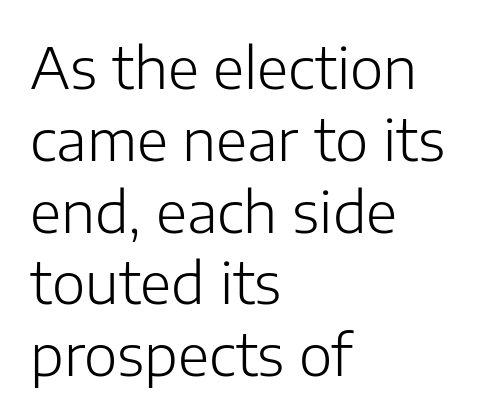
Q: Is the text bold? A: No.
Q: Is the text italic (slanted)? A: No, it is upright.
Q: Is the typeface a serif or a sans-serif typeface? A: Sans-serif.
Q: Is the text underlined? A: No.
Q: How is the paragraph aligned? A: Left-aligned.
Q: Is the spacing between letters normal or unusually wide? A: Normal.
Q: Is the spacing between lines tight, normal or loose? A: Normal.
Q: Width (condensed, normal, or wide)? A: Normal.
Q: Stroke contrast? A: Low.
Q: x-height? A: Medium.
Q: Monospaced? A: No.
